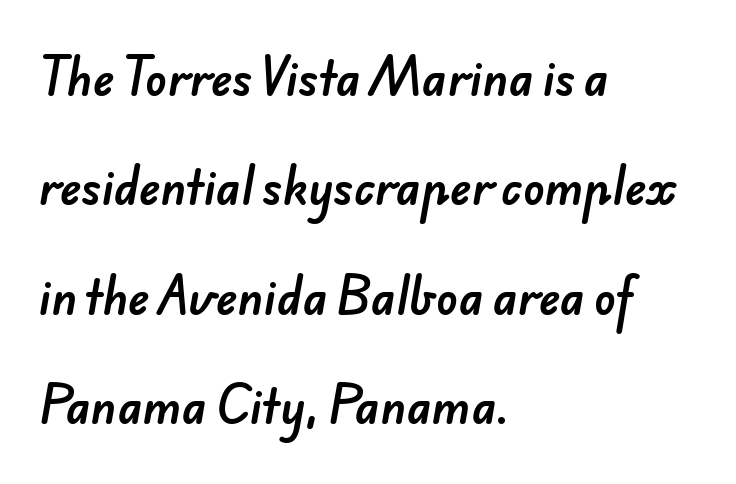
The image shows 45 px sans-serif type; set left-aligned, loose line spacing (2.43x), normal letter spacing, not underlined; low stroke contrast and a small x-height.
